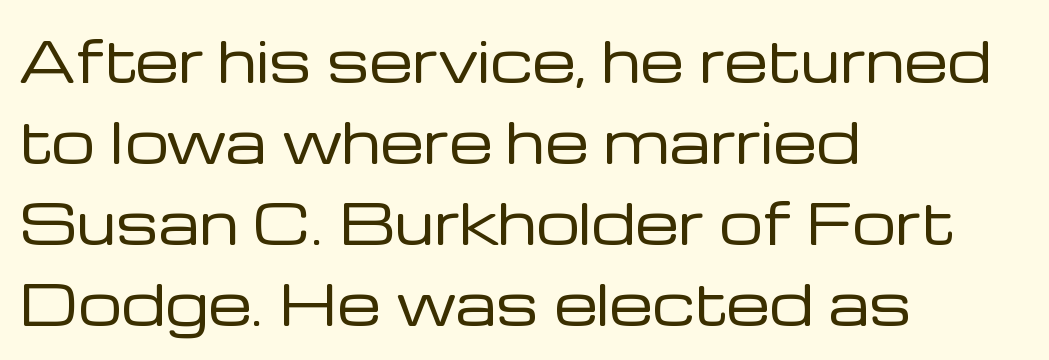
The image shows 55 px regular-weight sans-serif type, upright; set left-aligned, normal line spacing (1.47x), normal letter spacing, not underlined; low stroke contrast and a medium x-height.
